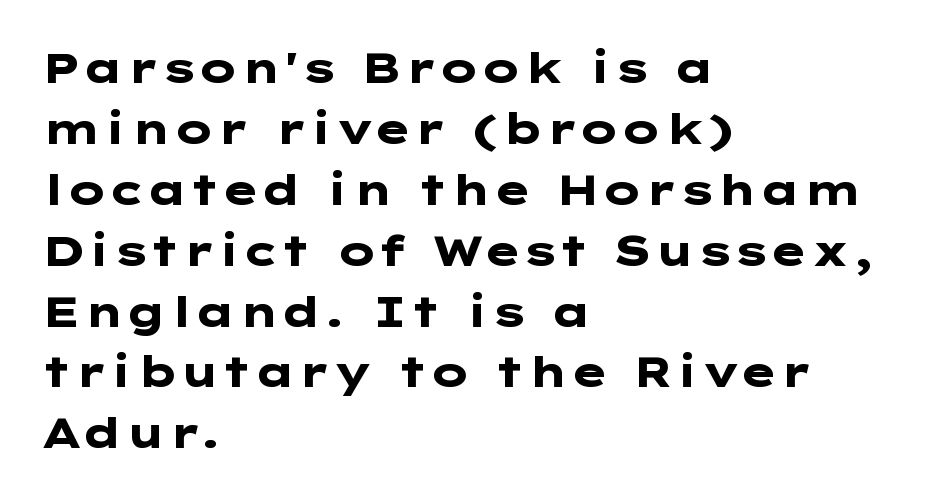
In terms of weight, the rendering is a true, heavy bold. Is the letter spacing exaggerated? No — it looks like the ordinary default. Nobody drew a line under any word here. Quick note: interline space is typical.
